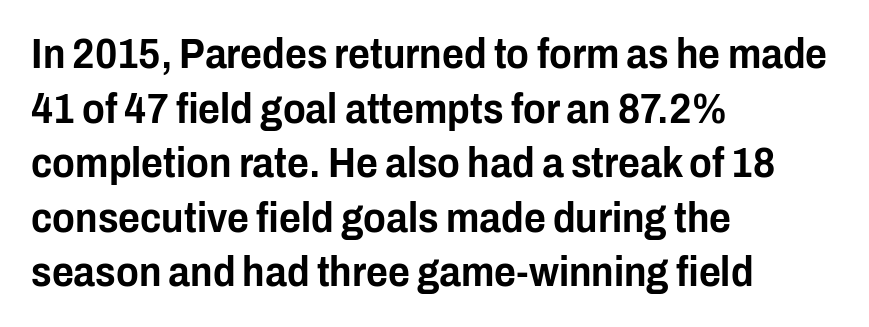
Q: Is the text italic (slanted)? A: No, it is upright.
Q: Is the typeface a serif or a sans-serif typeface? A: Sans-serif.
Q: Is the text underlined? A: No.
Q: How is the paragraph aligned? A: Left-aligned.
Q: Is the spacing between letters normal or unusually wide? A: Normal.
Q: Is the spacing between lines tight, normal or loose? A: Normal.
Q: Width (condensed, normal, or wide)? A: Condensed.
Q: Stroke contrast? A: Low.
Q: x-height? A: Medium.
Q: Monospaced? A: No.
